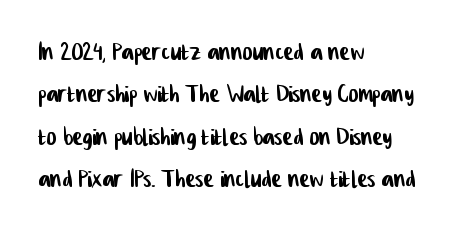
Q: Is the typeface a serif or a sans-serif typeface? A: Sans-serif.
Q: Is the text underlined? A: No.
Q: How is the paragraph aligned? A: Left-aligned.
Q: Is the spacing between letters normal or unusually wide? A: Normal.
Q: Is the spacing between lines tight, normal or loose? A: Normal.
Q: Width (condensed, normal, or wide)? A: Condensed.
Q: Stroke contrast? A: Low.
Q: x-height? A: Medium.
Q: Monospaced? A: No.
